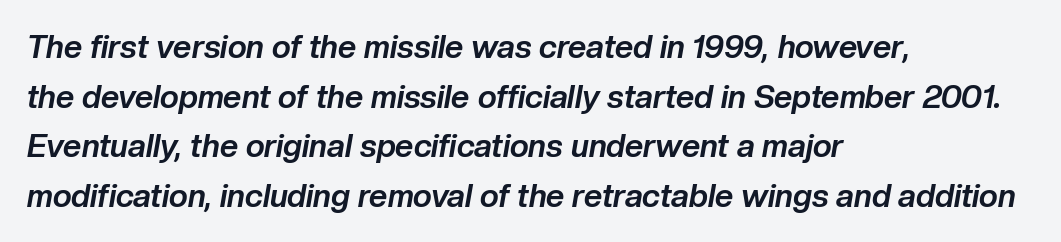
Normally led — the rows are evenly, conventionally spaced. Tall strokes in this sample are angled rather than plumb. The passage shown is not underscored anywhere. Each letter keeps its own natural width here, so spacing adapts to shape. Each word holds together tightly as a unit, with standard inter-letter gaps. Does the weight exceed regular? Yes, all the way to bold.
